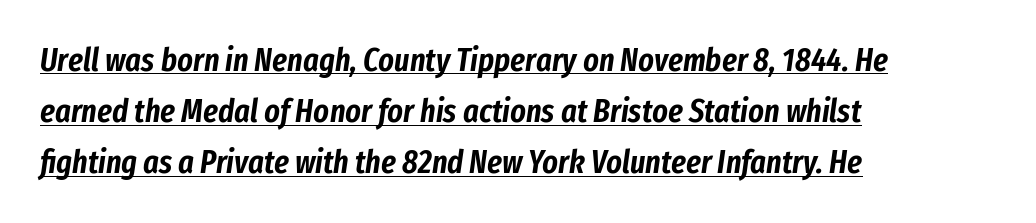
Line beginnings align vertically; line endings do not. This sample has the flowing, uneven cadence of proportional lettering. Does a line run under the words? Yes, clearly. Observe the lean: these are italic letterforms. Does extra space separate the letters? No, they use regular spacing.
